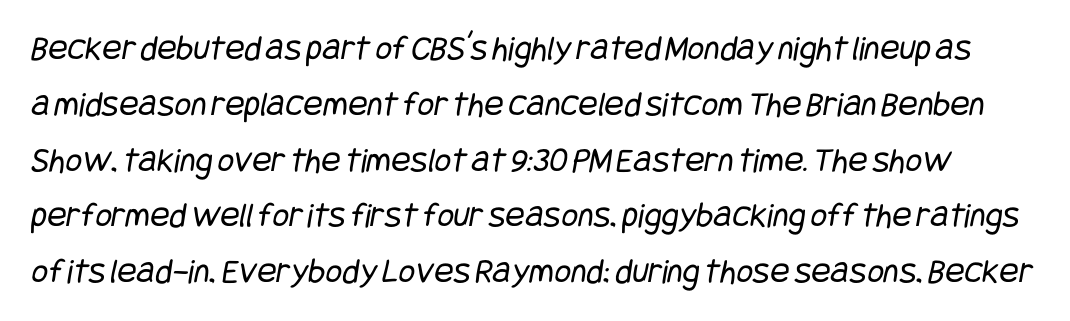
The image shows 36 px regular-weight, condensed sans-serif type; set normal line spacing (1.55x), normal letter spacing, not underlined; low stroke contrast and a large x-height.
